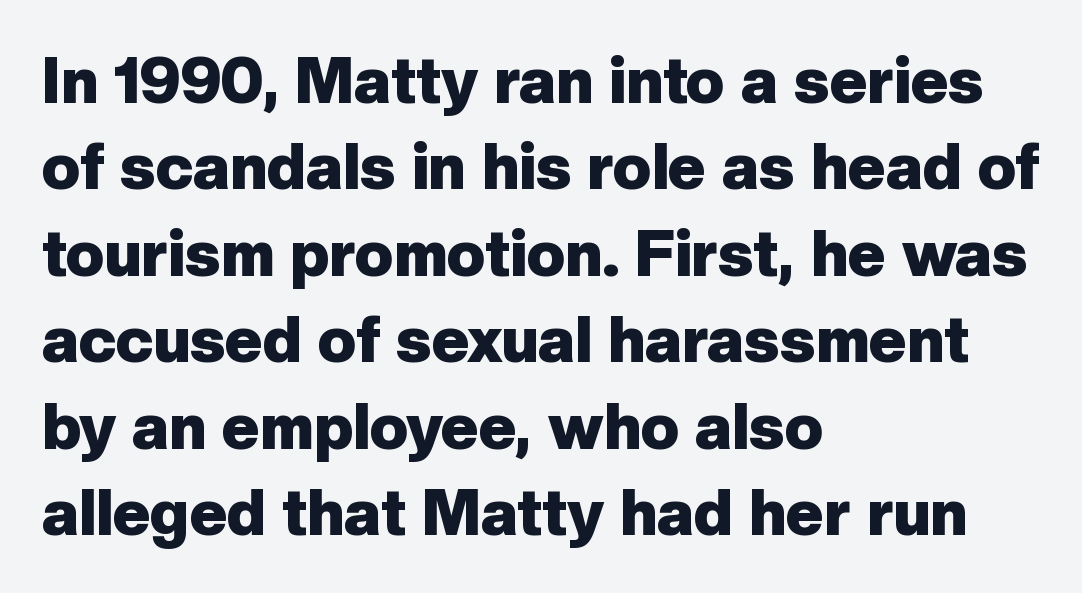
The image shows 64 px heavy sans-serif type, upright; set left-aligned, normal line spacing (1.35x), normal letter spacing, not underlined; low stroke contrast and a medium x-height.
